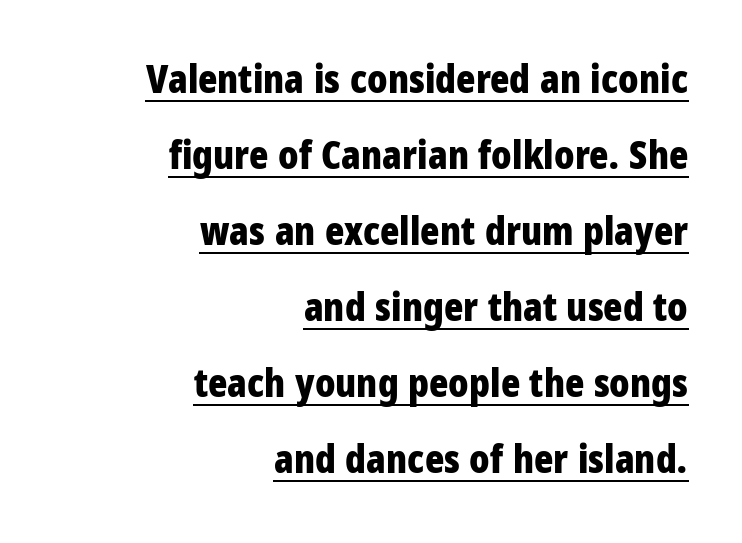
The image shows 40 px bold, condensed sans-serif type, upright; set right-aligned, loose line spacing (1.9x), normal letter spacing, underlined; low stroke contrast and a large x-height.
